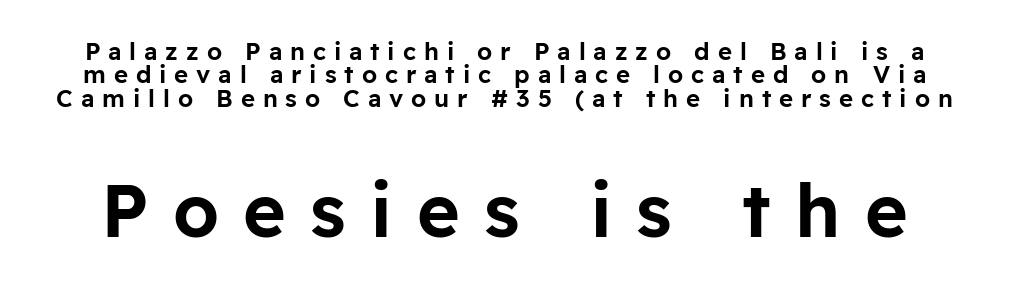
Very little white space separates one row of letters from the next. Style check: upright. The face used here is a sans, in the tradition of grotesques and geometrics. Note: smaller setting up top, larger setting below. Tracking here is generous; glyphs stand well apart from one another.
